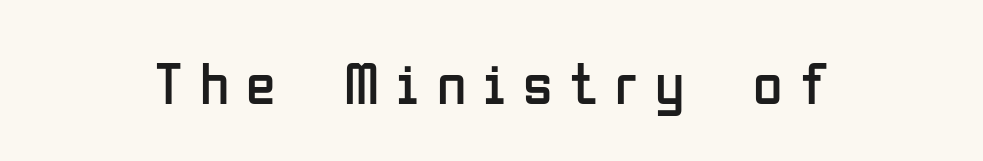
The image shows 60 px regular-weight, condensed sans-serif type, upright; set unusually wide letter spacing (+0.28 em), not underlined; low stroke contrast and a medium x-height.
